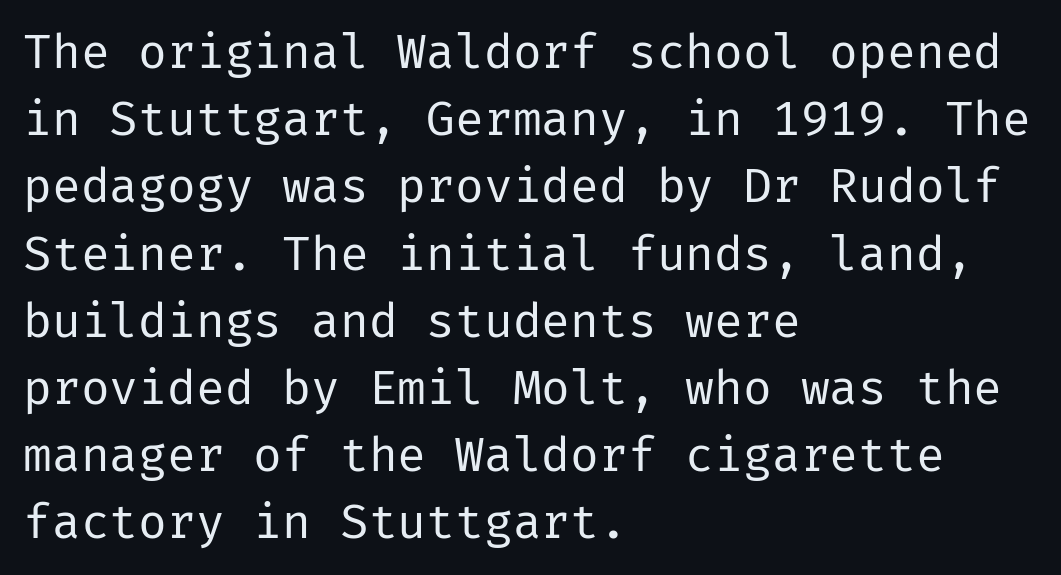
No word sits above an underline. No letter is thick-stroked: the sample isn't bold. Leftover space on each line is placed entirely after the last word. Posture: vertical.
